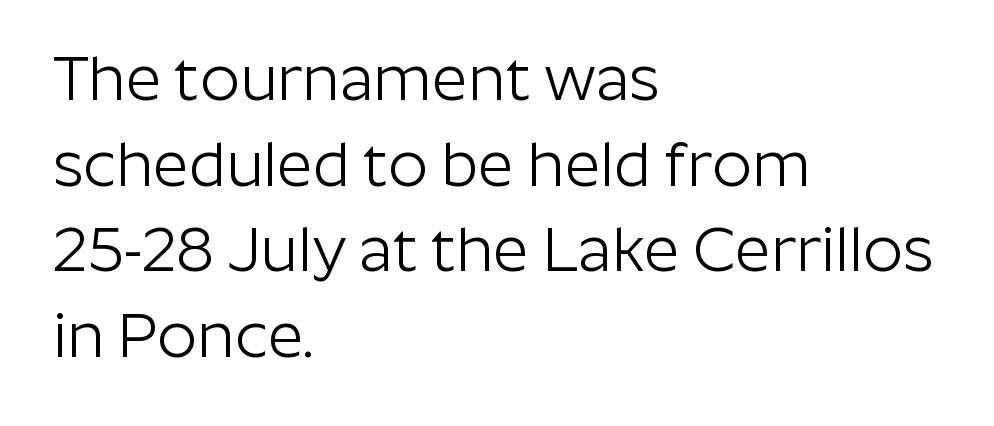
{"serif": "no", "italic": "no", "bold": "no", "weight": "light", "width": "normal", "stroke_contrast": "low", "x_height": "medium", "monospaced": "no", "underline": "no", "align": "left", "line_spacing": "normal", "line_spacing_ratio": 1.38, "letter_spacing": "normal", "letter_spacing_em": 0.0, "glyph_px": 62}
